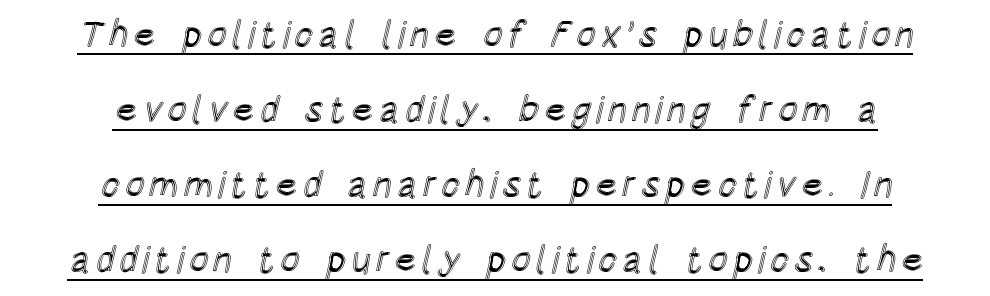
{"width": "condensed", "x_height": "large", "monospaced": "no", "underline": "yes", "align": "center", "line_spacing": "loose", "line_spacing_ratio": 2.03, "glyph_px": 37}
